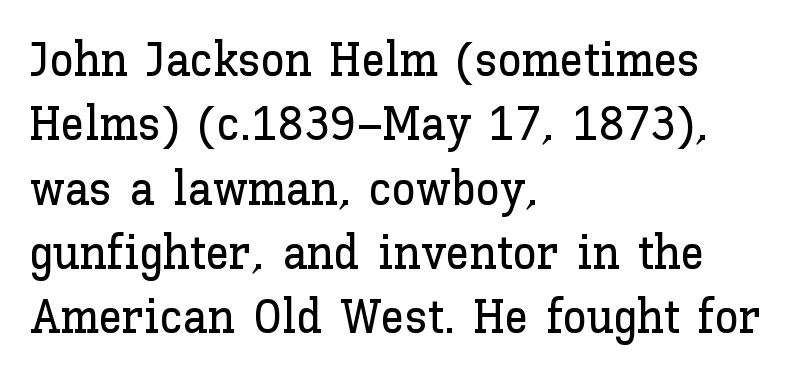
Q: Is the text italic (slanted)? A: No, it is upright.
Q: Is the text underlined? A: No.
Q: How is the paragraph aligned? A: Left-aligned.
Q: Is the spacing between letters normal or unusually wide? A: Normal.
Q: Is the spacing between lines tight, normal or loose? A: Normal.
Q: Width (condensed, normal, or wide)? A: Normal.
Q: Stroke contrast? A: Low.
Q: x-height? A: Medium.
Q: Monospaced? A: No.
